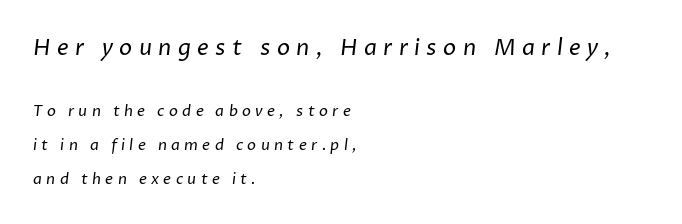
The letters in the upper block stand taller than those in the block below. Every row of glyphs begins at an identical x-position on the left. Bare-footed words on every line. Compared with a typical body face, this is equally light or lighter still. The face used here is rendered with a markedly widened letterfit. Quick note: interline space is abundant.
